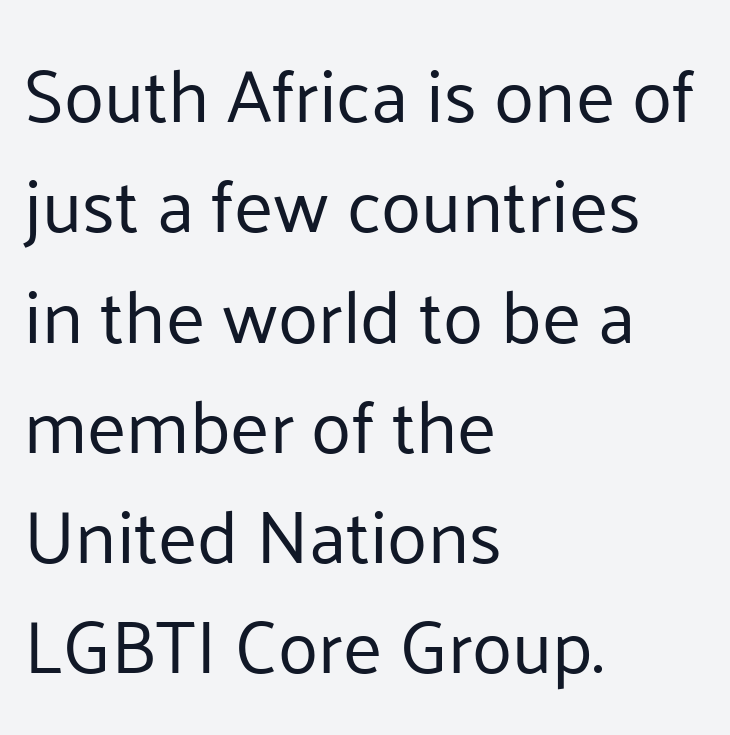
Look at the tracking — it's just the regular setting, nothing added. The line-height multiplier appears to be the usual default. Is there any slant? The stems are plumb. Typeset ragged right — the left edge is the straight one. The words here are not underlined. The rendering shows plain stroke endings on the letterforms — a sans-serif design.
